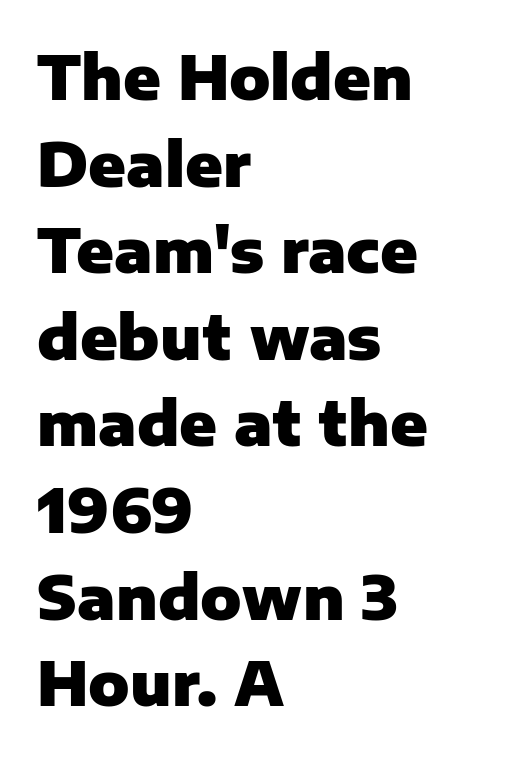
The image shows 61 px heavy sans-serif type, upright; set left-aligned, normal line spacing (1.42x), normal letter spacing, not underlined; low stroke contrast and a medium x-height.
